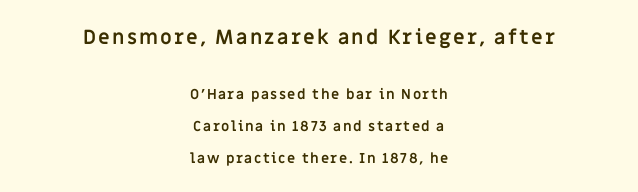
Q: Is the text bold? A: Yes.
Q: Is the text italic (slanted)? A: No, it is upright.
Q: Is the text underlined? A: No.
Q: How is the paragraph aligned? A: Centered.
Q: Is the spacing between lines tight, normal or loose? A: Loose.
Q: Which block of text is set in a larger size, the first (top) or the second (bottom)? A: The first (top) one.
